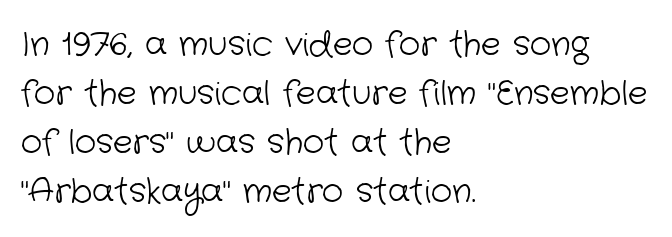
{"serif": "no", "bold": "no", "weight": "light", "width": "normal", "stroke_contrast": "low", "x_height": "medium", "monospaced": "no", "underline": "no", "align": "left", "line_spacing": "normal", "line_spacing_ratio": 1.48, "letter_spacing": "normal", "letter_spacing_em": 0.0, "glyph_px": 33}
